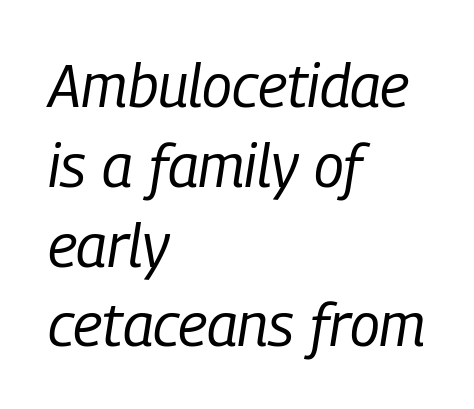
{"italic": "yes", "lean": "right", "slant_degrees": 9, "bold": "no", "weight": "regular", "width": "condensed", "stroke_contrast": "low", "x_height": "medium", "monospaced": "no", "underline": "no", "align": "left", "line_spacing": "normal", "line_spacing_ratio": 1.33, "letter_spacing": "normal", "letter_spacing_em": 0.0, "glyph_px": 60}
